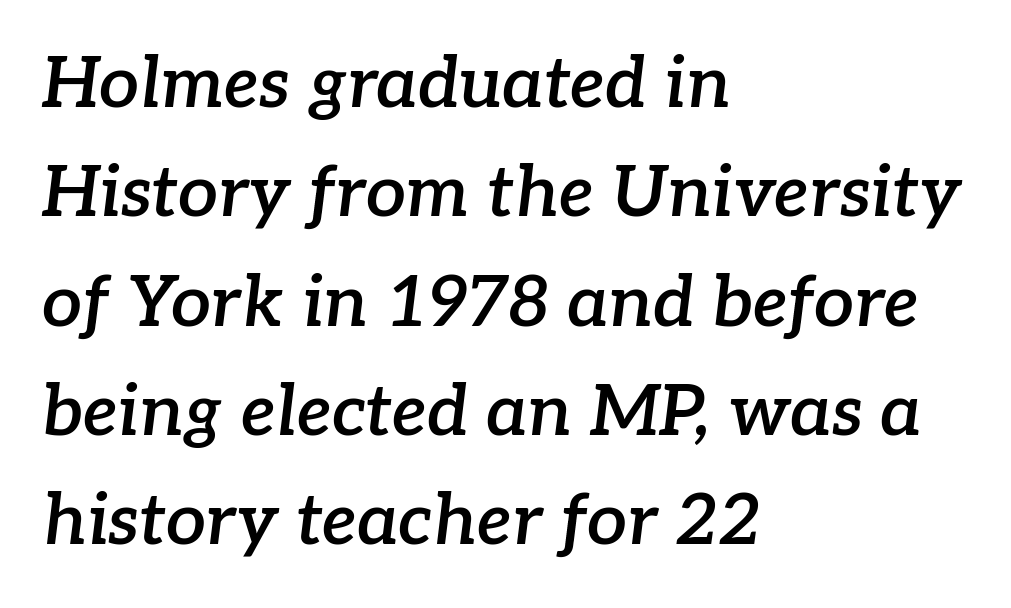
{"serif": "yes", "italic": "yes", "lean": "right", "slant_degrees": 7, "bold": "semi", "weight": "semibold", "width": "normal", "stroke_contrast": "low", "x_height": "medium", "monospaced": "no", "underline": "no", "align": "left", "line_spacing": "normal", "line_spacing_ratio": 1.54, "letter_spacing": "normal", "letter_spacing_em": 0.0, "glyph_px": 71}
